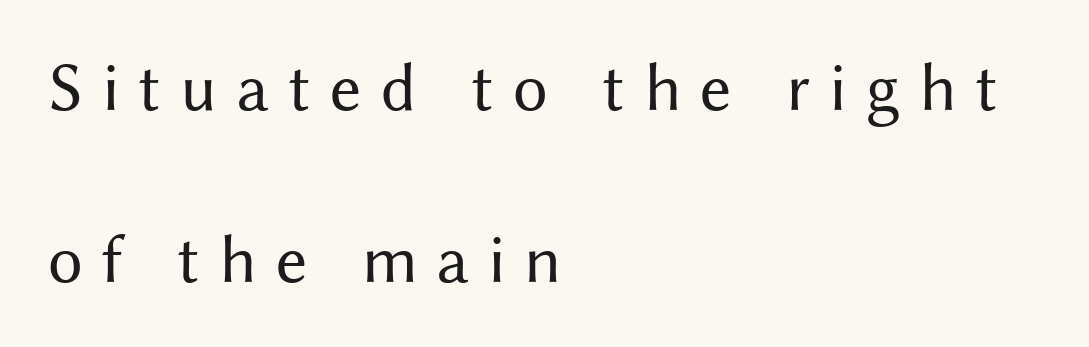
The image shows 69 px regular-weight sans-serif type, upright; set left-aligned, loose line spacing (2.49x), unusually wide letter spacing (+0.27 em), not underlined; medium stroke contrast and a medium x-height.
